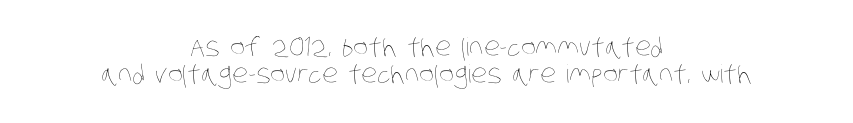
Q: Is the text bold? A: No.
Q: Is the text underlined? A: No.
Q: How is the paragraph aligned? A: Centered.
Q: Is the spacing between letters normal or unusually wide? A: Normal.
Q: Is the spacing between lines tight, normal or loose? A: Tight.
